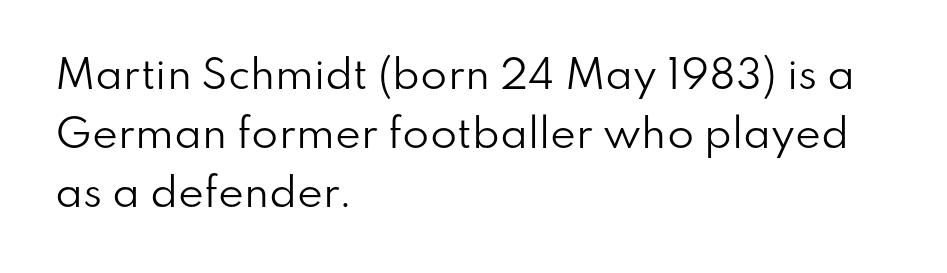
The image shows 39 px regular-weight sans-serif type, upright; set left-aligned, normal line spacing (1.51x), normal letter spacing, not underlined; low stroke contrast and a small x-height.
